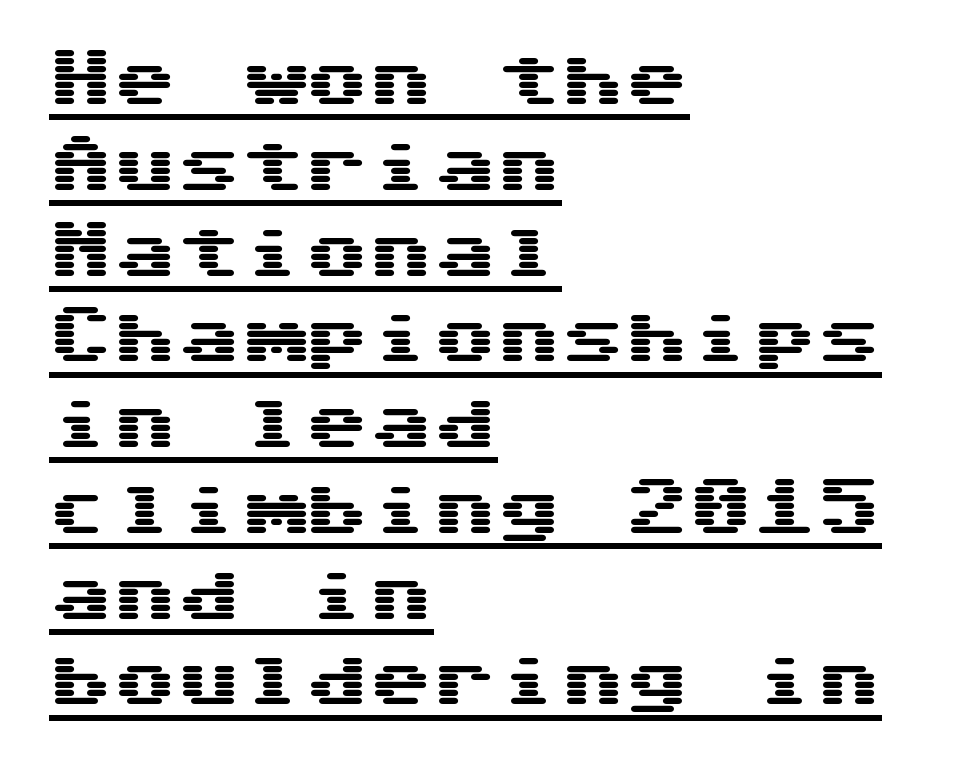
{"serif": "no", "italic": "no", "width": "wide", "stroke_contrast": "medium", "x_height": "medium", "monospaced": "yes", "underline": "yes", "align": "left", "line_spacing": "normal", "line_spacing_ratio": 1.34, "letter_spacing": "normal", "letter_spacing_em": 0.0, "glyph_px": 64}
